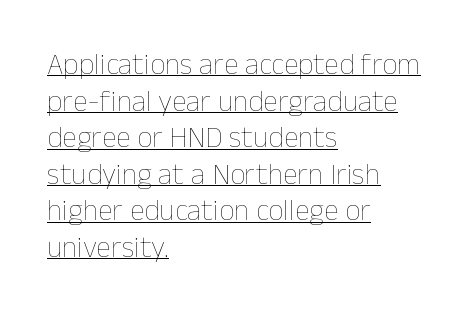
{"italic": "no", "bold": "no", "weight": "thin", "width": "normal", "stroke_contrast": "low", "x_height": "medium", "monospaced": "no", "underline": "yes", "align": "left", "line_spacing_ratio": 1.22, "letter_spacing": "normal", "letter_spacing_em": 0.0, "glyph_px": 30}
